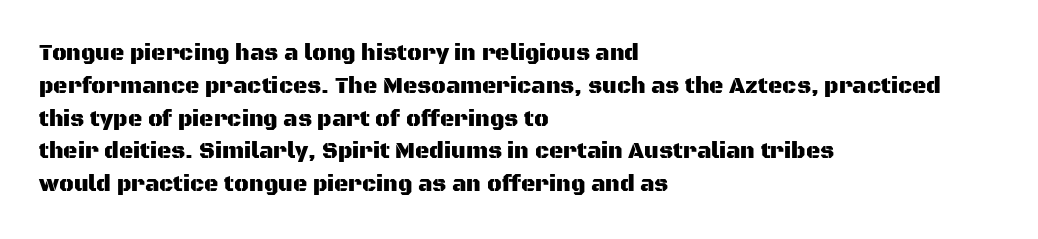
Q: Is the text italic (slanted)? A: No, it is upright.
Q: Is the text underlined? A: No.
Q: How is the paragraph aligned? A: Left-aligned.
Q: Is the spacing between letters normal or unusually wide? A: Normal.
Q: Is the spacing between lines tight, normal or loose? A: Normal.
